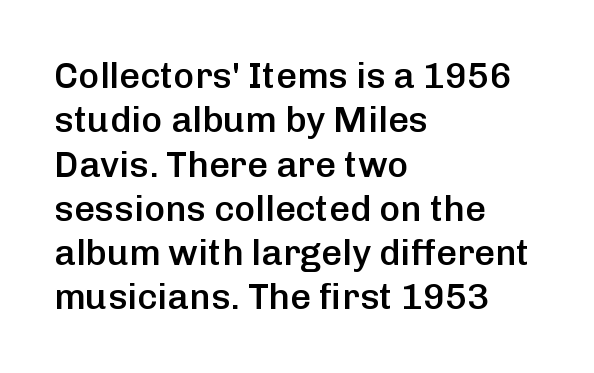
{"serif": "no", "italic": "no", "bold": "semi", "weight": "semibold", "width": "normal", "stroke_contrast": "low", "x_height": "medium", "monospaced": "no", "underline": "no", "align": "left", "line_spacing_ratio": 1.23, "letter_spacing": "normal", "letter_spacing_em": 0.0, "glyph_px": 36}
